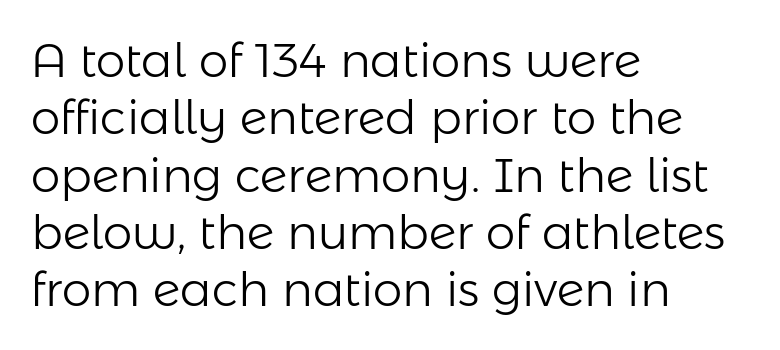
The image shows 47 px light sans-serif type, upright; set left-aligned, line spacing 1.22x, normal letter spacing, not underlined; low stroke contrast and a medium x-height.
